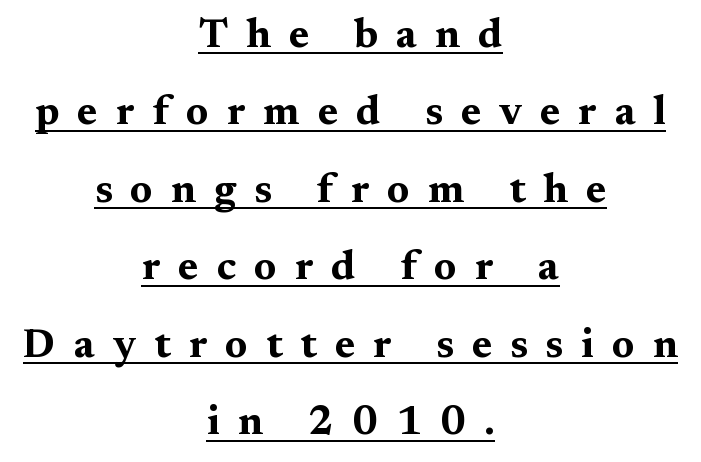
Q: Is the text bold? A: Yes.
Q: Is the text italic (slanted)? A: No, it is upright.
Q: Is the typeface a serif or a sans-serif typeface? A: Serif.
Q: Is the text underlined? A: Yes.
Q: How is the paragraph aligned? A: Centered.
Q: Is the spacing between letters normal or unusually wide? A: Unusually wide.
Q: Width (condensed, normal, or wide)? A: Wide.
Q: Stroke contrast? A: Medium.
Q: x-height? A: Medium.
Q: Monospaced? A: No.
